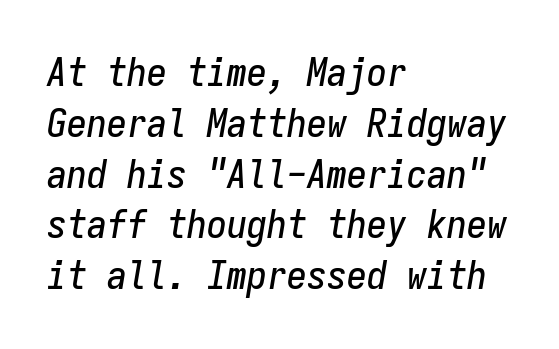
{"italic": "yes", "lean": "right", "slant_degrees": 9, "width": "condensed", "stroke_contrast": "low", "x_height": "medium", "monospaced": "yes", "underline": "no", "align": "left", "line_spacing": "normal", "line_spacing_ratio": 1.27, "letter_spacing": "normal", "letter_spacing_em": 0.0, "glyph_px": 40}
